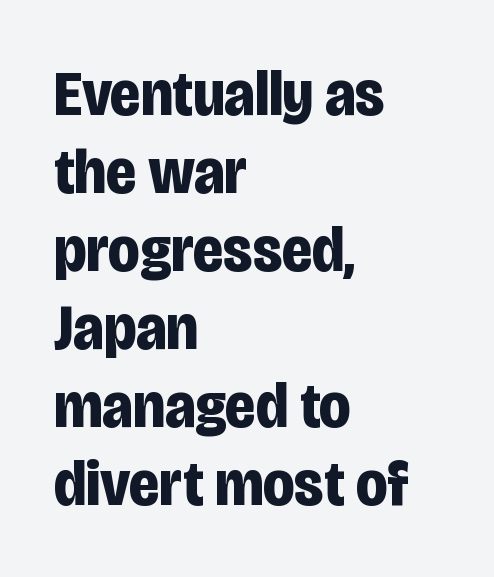
The image shows 65 px bold, condensed sans-serif type, upright; set left-aligned, line spacing 1.2x, normal letter spacing, not underlined; low stroke contrast and a large x-height.
